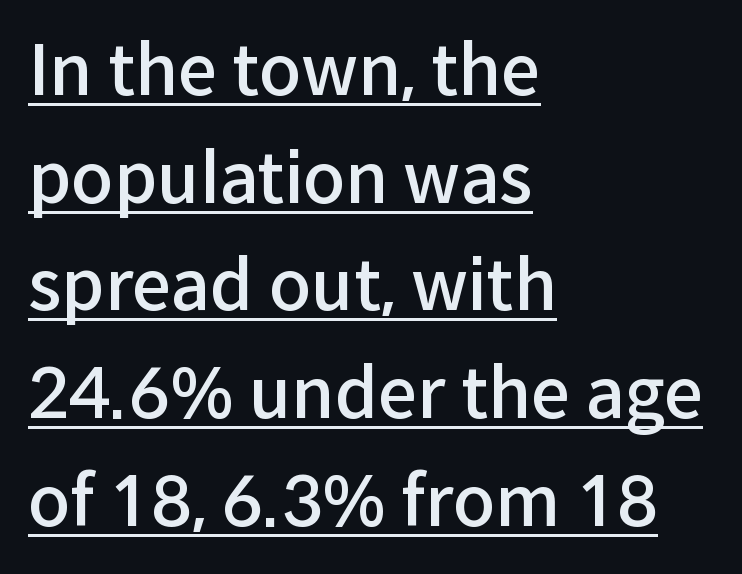
Q: Is the text bold? A: Semi-bold.
Q: Is the text italic (slanted)? A: No, it is upright.
Q: Is the typeface a serif or a sans-serif typeface? A: Sans-serif.
Q: Is the text underlined? A: Yes.
Q: How is the paragraph aligned? A: Left-aligned.
Q: Is the spacing between letters normal or unusually wide? A: Normal.
Q: Is the spacing between lines tight, normal or loose? A: Normal.
Q: Width (condensed, normal, or wide)? A: Normal.
Q: Stroke contrast? A: Low.
Q: x-height? A: Medium.
Q: Monospaced? A: No.
